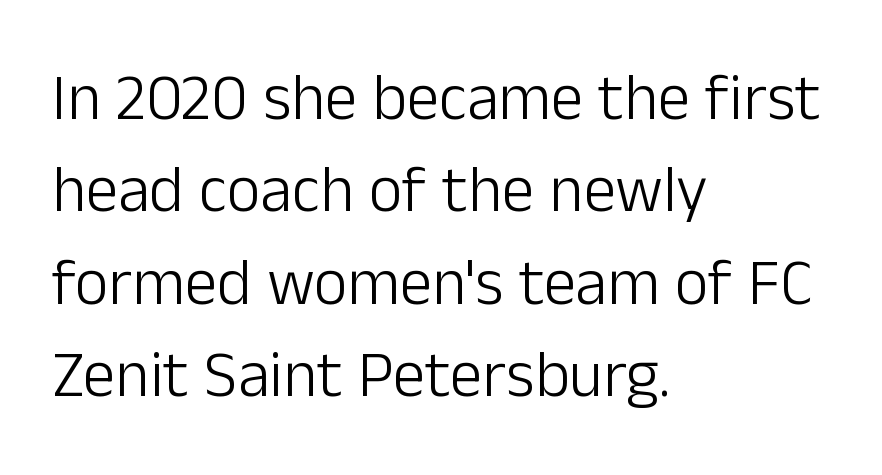
{"serif": "no", "italic": "no", "bold": "no", "weight": "light", "width": "normal", "stroke_contrast": "low", "x_height": "medium", "monospaced": "no", "underline": "no", "align": "left", "line_spacing": "normal", "line_spacing_ratio": 1.42, "letter_spacing": "normal", "letter_spacing_em": 0.0, "glyph_px": 65}
